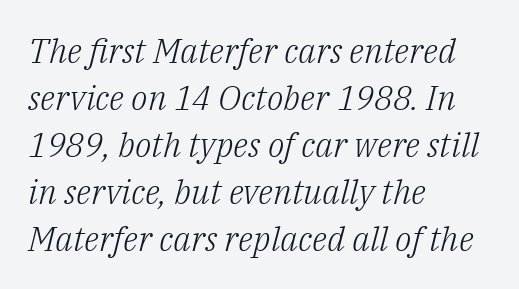
Q: Is the text bold? A: No.
Q: Is the text italic (slanted)? A: Yes, it leans right by about 14 degrees.
Q: Is the typeface a serif or a sans-serif typeface? A: Serif.
Q: Is the text underlined? A: No.
Q: How is the paragraph aligned? A: Left-aligned.
Q: Is the spacing between letters normal or unusually wide? A: Normal.
Q: Is the spacing between lines tight, normal or loose? A: Normal.
Q: Width (condensed, normal, or wide)? A: Normal.
Q: Stroke contrast? A: Low.
Q: x-height? A: Medium.
Q: Monospaced? A: No.
